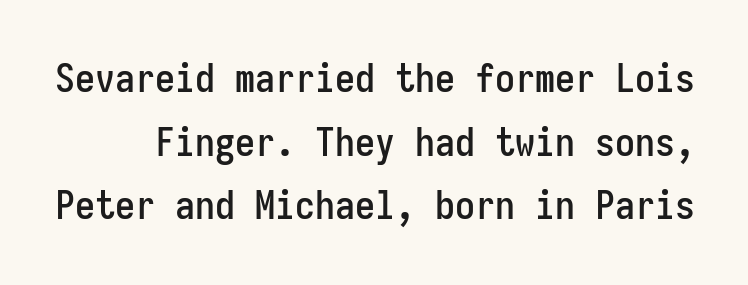
The image shows 40 px condensed sans-serif type, upright, monospaced; set normal line spacing (1.59x), normal letter spacing, not underlined; low stroke contrast and a medium x-height.
